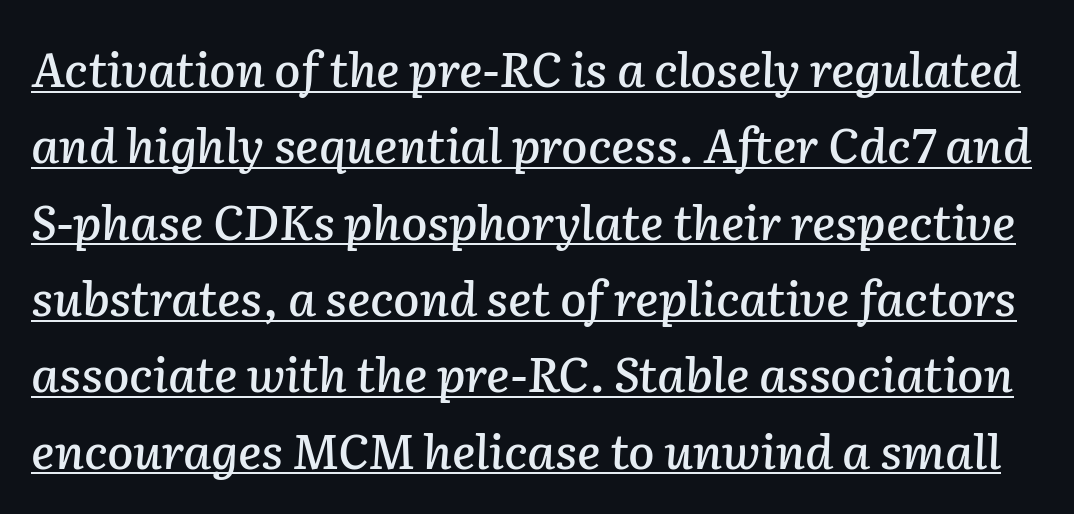
Q: Is the text italic (slanted)? A: Yes, it leans right by about 2 degrees.
Q: Is the text underlined? A: Yes.
Q: Is the spacing between letters normal or unusually wide? A: Normal.
Q: Is the spacing between lines tight, normal or loose? A: Normal.
Q: Width (condensed, normal, or wide)? A: Normal.
Q: Stroke contrast? A: Low.
Q: x-height? A: Medium.
Q: Monospaced? A: No.
